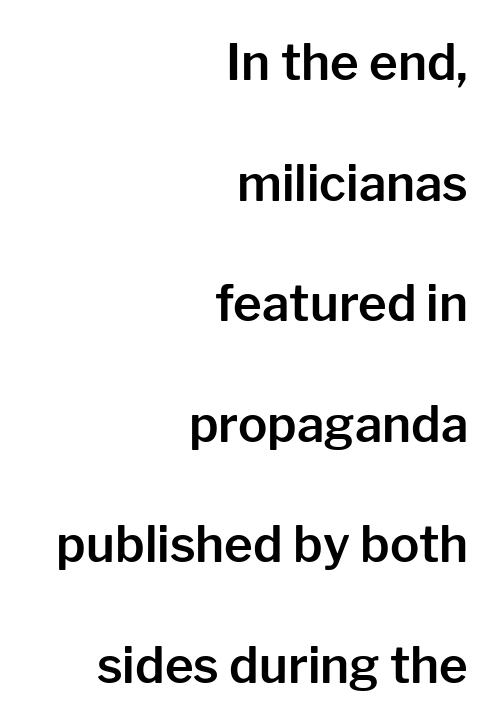
Q: Is the text italic (slanted)? A: No, it is upright.
Q: Is the typeface a serif or a sans-serif typeface? A: Sans-serif.
Q: Is the text underlined? A: No.
Q: How is the paragraph aligned? A: Right-aligned.
Q: Is the spacing between letters normal or unusually wide? A: Normal.
Q: Is the spacing between lines tight, normal or loose? A: Loose.
Q: Width (condensed, normal, or wide)? A: Normal.
Q: Stroke contrast? A: Low.
Q: x-height? A: Medium.
Q: Monospaced? A: No.
